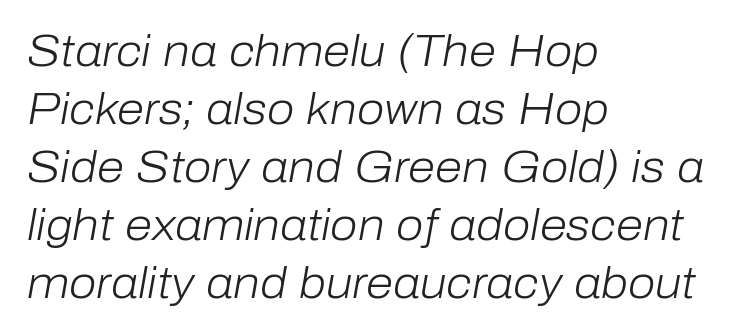
Q: Is the text bold? A: No.
Q: Is the text italic (slanted)? A: Yes, it leans right by about 10 degrees.
Q: Is the text underlined? A: No.
Q: How is the paragraph aligned? A: Left-aligned.
Q: Is the spacing between letters normal or unusually wide? A: Normal.
Q: Is the spacing between lines tight, normal or loose? A: Normal.
Q: Width (condensed, normal, or wide)? A: Normal.
Q: Stroke contrast? A: Low.
Q: x-height? A: Medium.
Q: Monospaced? A: No.
